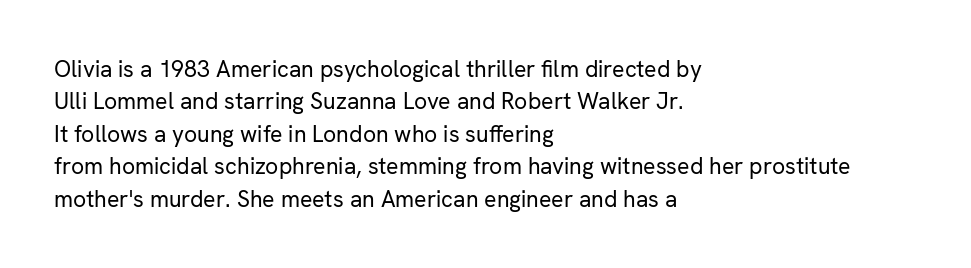
{"italic": "no", "bold": "no", "underline": "no", "align": "left", "line_spacing": "normal", "line_spacing_ratio": 1.41, "letter_spacing": "normal", "letter_spacing_em": 0.0, "glyph_px": 23}
